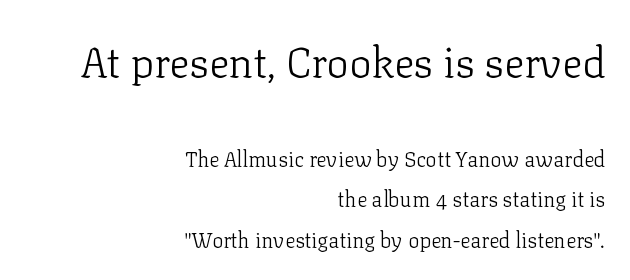
Q: Is the text bold? A: No.
Q: Is the text italic (slanted)? A: No, it is upright.
Q: Is the typeface a serif or a sans-serif typeface? A: Serif.
Q: Is the text underlined? A: No.
Q: How is the paragraph aligned? A: Right-aligned.
Q: Is the spacing between letters normal or unusually wide? A: Normal.
Q: Is the spacing between lines tight, normal or loose? A: Loose.
Q: Which block of text is set in a larger size, the first (top) or the second (bottom)? A: The first (top) one.
Q: Width (condensed, normal, or wide)? A: Normal.
Q: Stroke contrast? A: Low.
Q: x-height? A: Medium.
Q: Monospaced? A: No.
